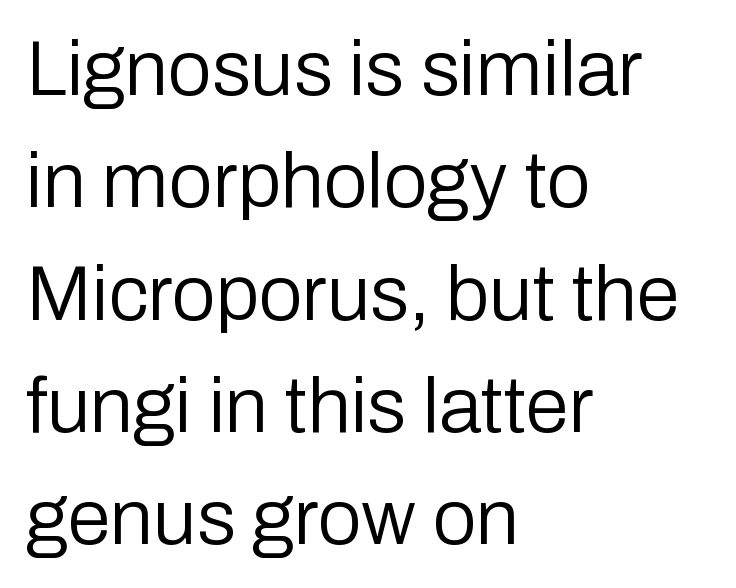
No feet cap the strokes, marking this as sans-serif type. Nobody touched the tracking dial on this one. The rag falls on the right side of this text block. Is this a fixed-width face? No — the glyphs have proportional, varying widths.
